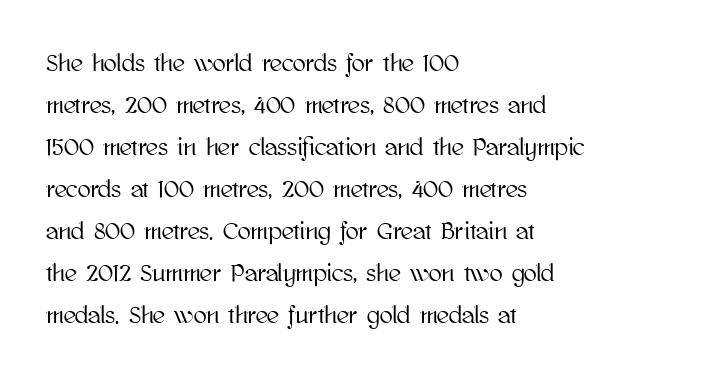
Q: Is the text italic (slanted)? A: No, it is upright.
Q: Is the text underlined? A: No.
Q: How is the paragraph aligned? A: Left-aligned.
Q: Is the spacing between letters normal or unusually wide? A: Normal.
